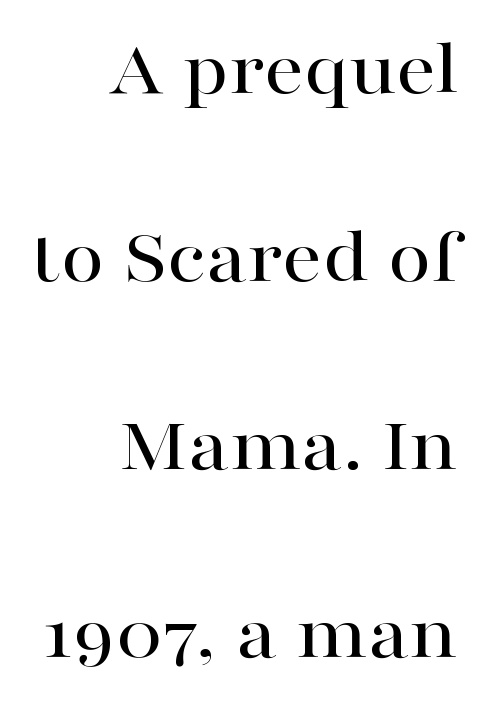
Whoever set this chose breathing room over compactness in the vertical rhythm. If you drew a line through each stem, it would be perfectly vertical. Look at the bottom of the vertical strokes: they flare into serifs here. This rendering uses right alignment, leaving the left contour irregular. Words float on clear page, feet unadorned. The passage shown has conventional tracking throughout.
